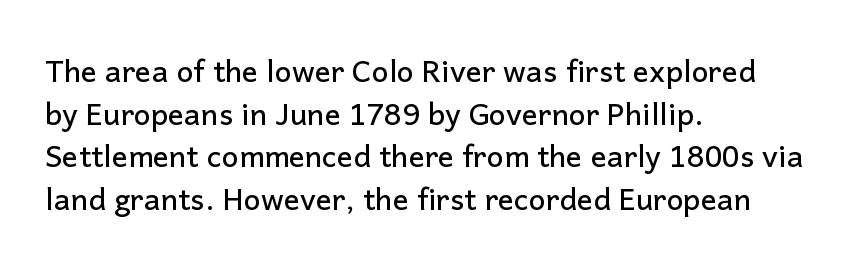
{"serif": "no", "italic": "no", "width": "normal", "stroke_contrast": "low", "x_height": "medium", "monospaced": "no", "underline": "no", "align": "left", "line_spacing": "normal", "line_spacing_ratio": 1.42, "letter_spacing": "normal", "letter_spacing_em": 0.0, "glyph_px": 30}
